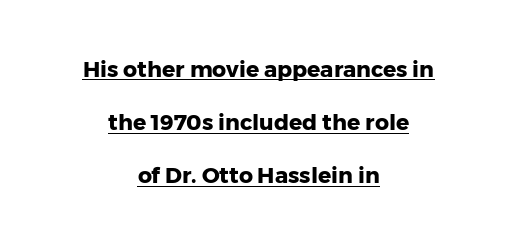
Q: Is the text bold? A: Yes.
Q: Is the text italic (slanted)? A: No, it is upright.
Q: Is the text underlined? A: Yes.
Q: How is the paragraph aligned? A: Centered.
Q: Is the spacing between letters normal or unusually wide? A: Normal.
Q: Is the spacing between lines tight, normal or loose? A: Loose.
